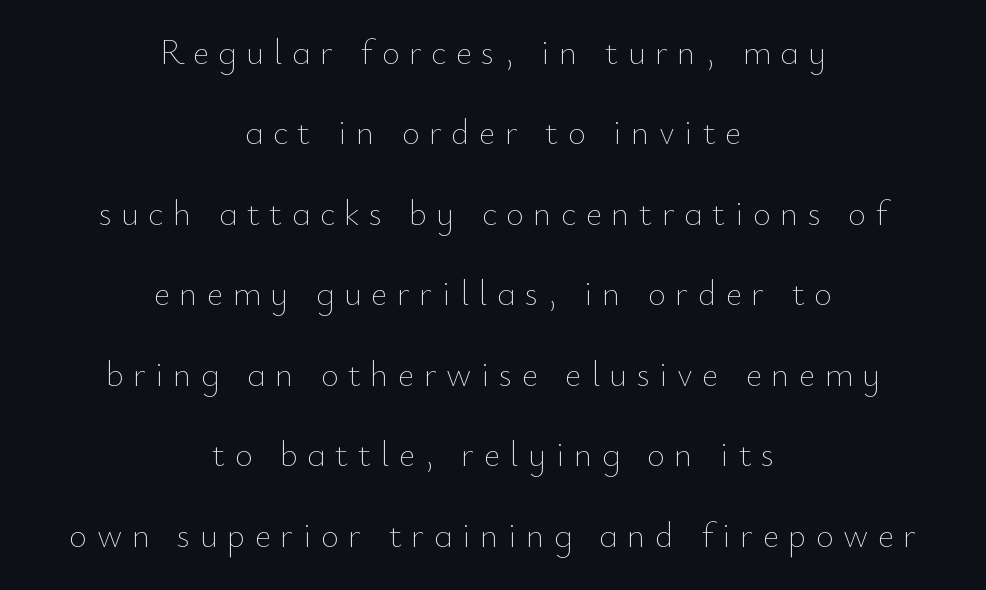
Widely set lines give the paragraph a tall, airy silhouette. Students, note that the glyphs here are deliberately spaced far apart. Every stem runs plumb, perpendicular to the baseline. This sample has the flowing, uneven cadence of proportional lettering. Each line is balanced around a shared central axis.
